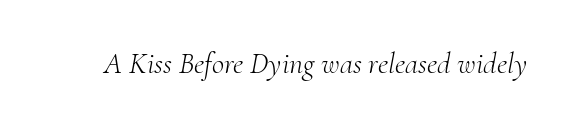
{"serif": "yes", "italic": "yes", "lean": "right", "slant_degrees": 10, "bold": "no", "weight": "light", "width": "normal", "stroke_contrast": "medium", "x_height": "small", "monospaced": "no", "underline": "no", "letter_spacing": "normal", "letter_spacing_em": 0.0, "glyph_px": 30}
